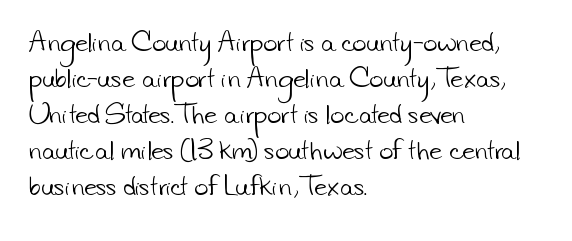
{"bold": "no", "underline": "no", "align": "left", "line_spacing": "normal", "line_spacing_ratio": 1.5, "letter_spacing": "normal", "letter_spacing_em": 0.0, "glyph_px": 24}
